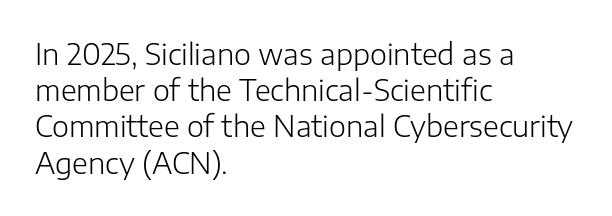
The image shows 29 px light sans-serif type, upright; set left-aligned, normal line spacing (1.25x), normal letter spacing, not underlined; low stroke contrast and a medium x-height.
